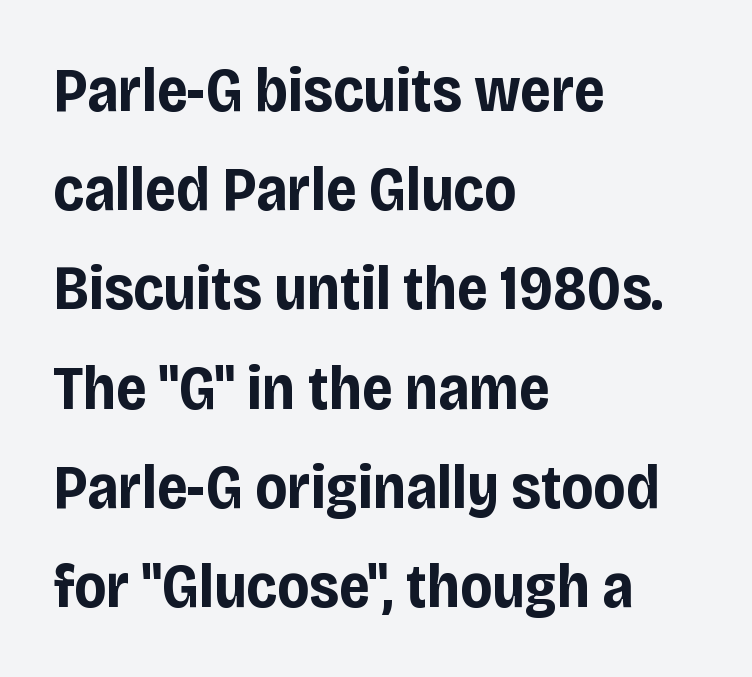
{"serif": "no", "italic": "no", "bold": "yes", "weight": "bold", "width": "condensed", "stroke_contrast": "low", "x_height": "large", "monospaced": "no", "underline": "no", "align": "left", "line_spacing": "normal", "line_spacing_ratio": 1.6, "letter_spacing": "normal", "letter_spacing_em": 0.0, "glyph_px": 62}
